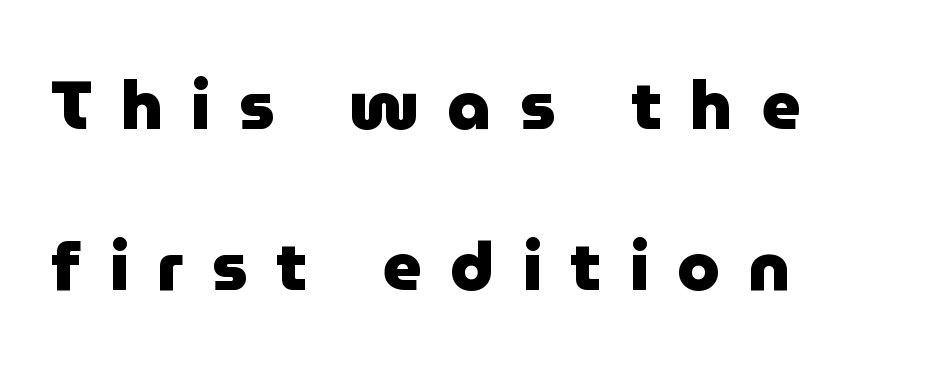
{"serif": "no", "italic": "no", "bold": "yes", "weight": "heavy", "width": "normal", "stroke_contrast": "low", "x_height": "medium", "monospaced": "no", "underline": "no", "align": "left", "line_spacing": "loose", "line_spacing_ratio": 2.37, "letter_spacing": "wide", "letter_spacing_em": 0.42, "glyph_px": 68}
